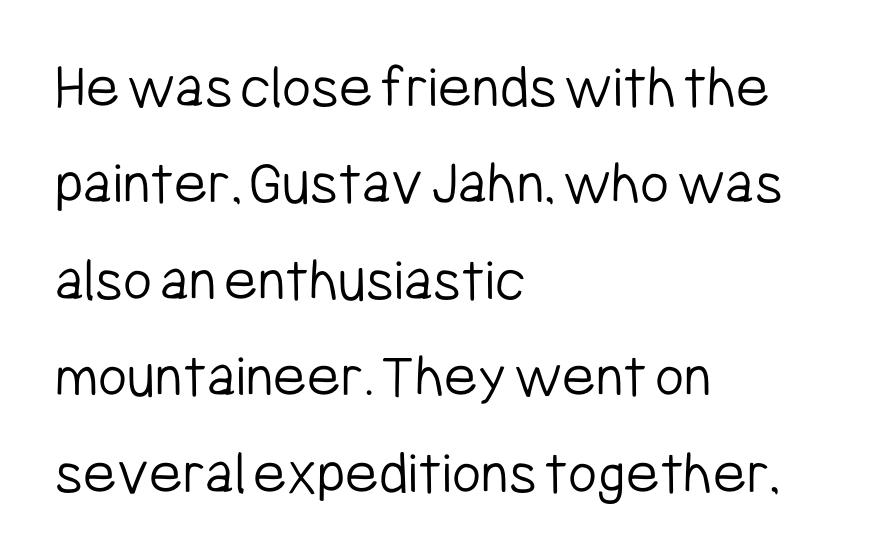
Q: Is the text bold? A: No.
Q: Is the text italic (slanted)? A: No, it is upright.
Q: Is the typeface a serif or a sans-serif typeface? A: Sans-serif.
Q: Is the text underlined? A: No.
Q: How is the paragraph aligned? A: Left-aligned.
Q: Is the spacing between letters normal or unusually wide? A: Normal.
Q: Is the spacing between lines tight, normal or loose? A: Normal.
Q: Width (condensed, normal, or wide)? A: Condensed.
Q: Stroke contrast? A: Low.
Q: x-height? A: Medium.
Q: Monospaced? A: No.
